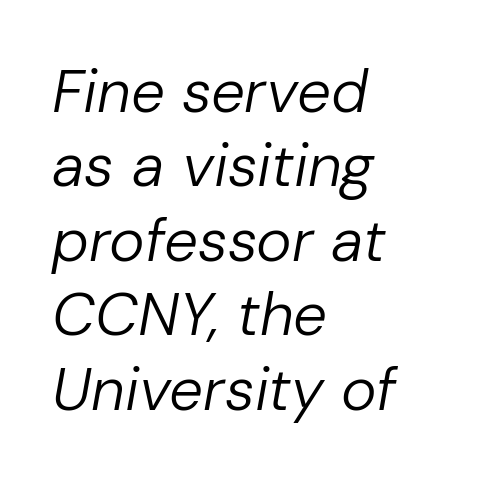
Clear beneath every line of the passage. Where is the straight margin? On the left. Counters stay open thanks to moderate or lighter strokes. The face used here is proportionally spaced, like ordinary book or web type. It's the slanting kind of type.
